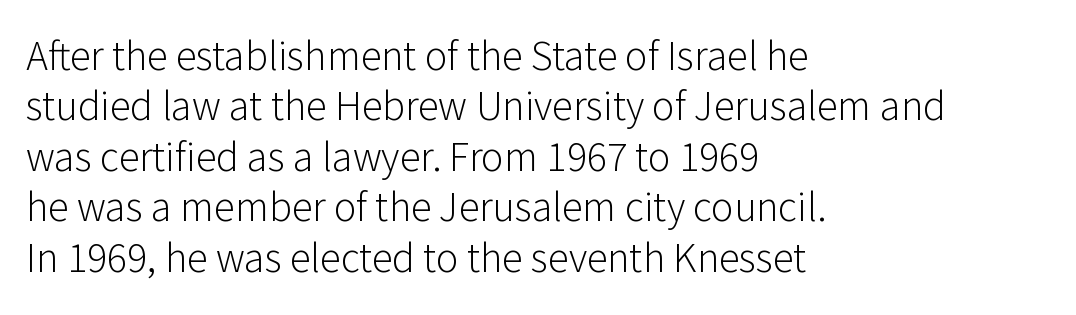
Q: Is the text bold? A: No.
Q: Is the text italic (slanted)? A: No, it is upright.
Q: Is the typeface a serif or a sans-serif typeface? A: Sans-serif.
Q: Is the text underlined? A: No.
Q: How is the paragraph aligned? A: Left-aligned.
Q: Is the spacing between letters normal or unusually wide? A: Normal.
Q: Width (condensed, normal, or wide)? A: Normal.
Q: Stroke contrast? A: Low.
Q: x-height? A: Medium.
Q: Monospaced? A: No.
